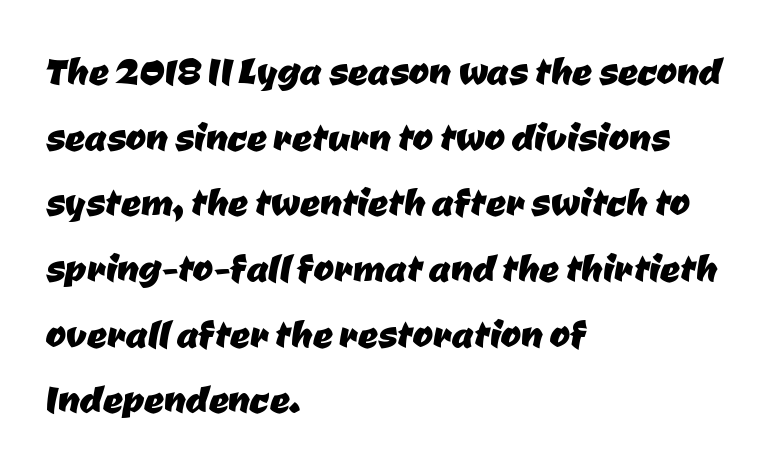
Nothing sits at the stroke ends, so this counts as sans-serif. Bare-footed words on every line. The vertical gap from one line to the next is medium. Spacing between characters is what you'd get straight out of the box. The rag falls on the right side of this text block. You could not count columns in this text — the font is proportionally spaced.
